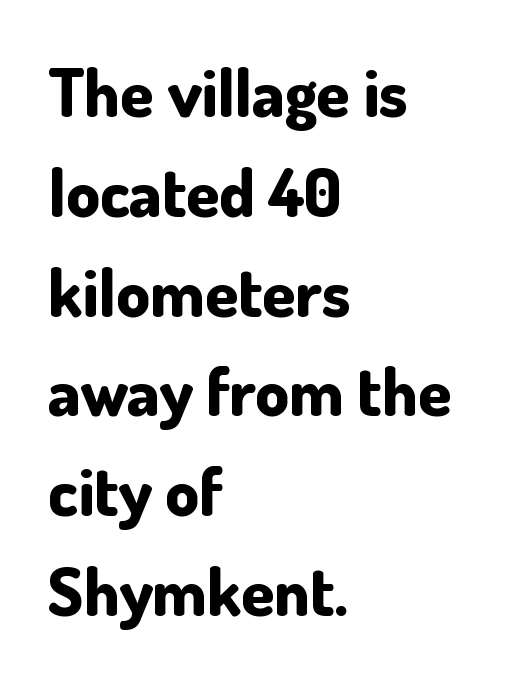
Q: Is the text bold? A: Yes.
Q: Is the text italic (slanted)? A: No, it is upright.
Q: Is the typeface a serif or a sans-serif typeface? A: Sans-serif.
Q: Is the text underlined? A: No.
Q: How is the paragraph aligned? A: Left-aligned.
Q: Is the spacing between letters normal or unusually wide? A: Normal.
Q: Is the spacing between lines tight, normal or loose? A: Normal.
Q: Width (condensed, normal, or wide)? A: Normal.
Q: Stroke contrast? A: Low.
Q: x-height? A: Small.
Q: Monospaced? A: No.
